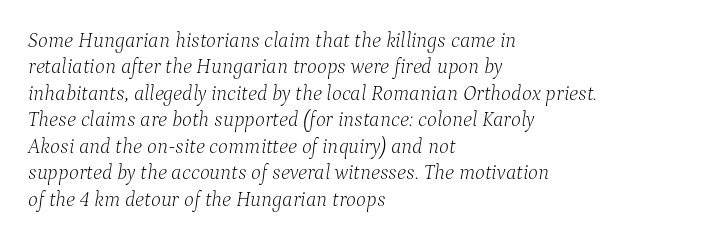
The passage shown stacks its lines at a standard gap. The foot of each line stays bare and open. Unbolded letterforms with no extra heft. Looking at the ascenders, they clearly lean. Which margin do the lines hug? The left one — the right edge is uneven.
